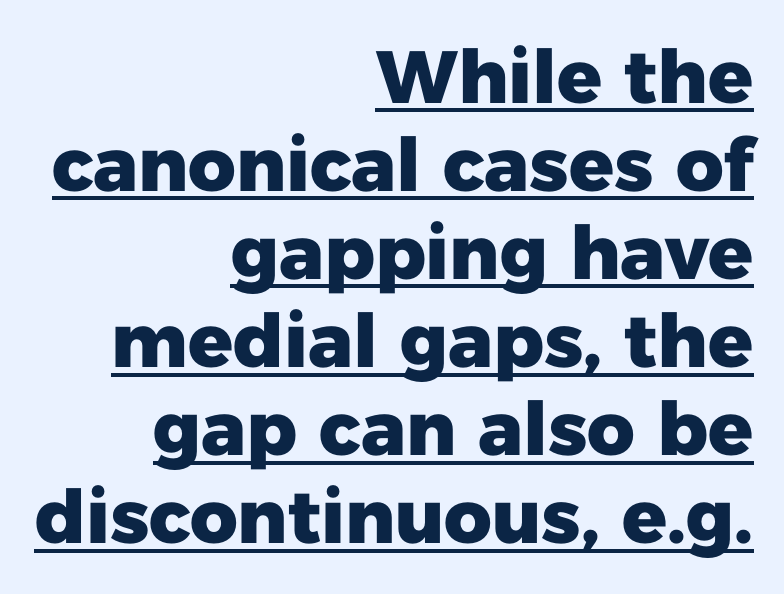
Q: Is the text bold? A: Yes.
Q: Is the text italic (slanted)? A: No, it is upright.
Q: Is the typeface a serif or a sans-serif typeface? A: Sans-serif.
Q: Is the text underlined? A: Yes.
Q: How is the paragraph aligned? A: Right-aligned.
Q: Is the spacing between letters normal or unusually wide? A: Normal.
Q: Width (condensed, normal, or wide)? A: Normal.
Q: Stroke contrast? A: Low.
Q: x-height? A: Medium.
Q: Monospaced? A: No.
